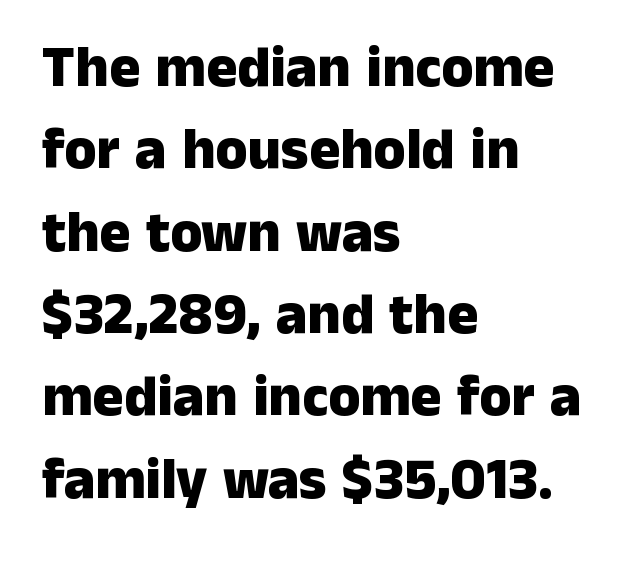
The paragraph has a hard left edge and a soft right edge. How are the letters spaced? Ordinarily, with no added tracking. The face used here is proportionally spaced, like ordinary book or web type. When letters stand straight like this, we call the style roman or upright. Observe the absence of serifs on each vertical stroke in this sample.
